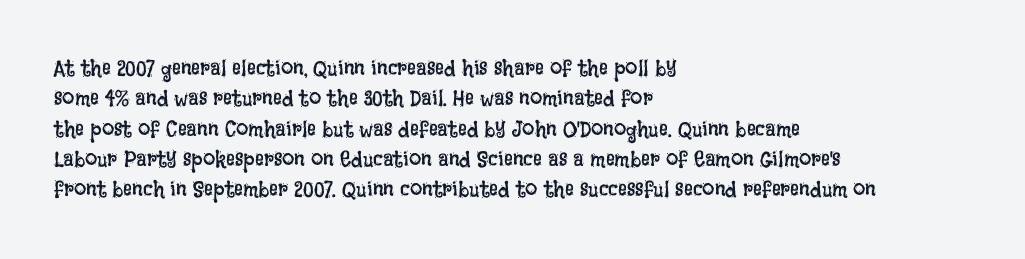
A quiet, ordinary-to-light weight characterises the typeface. The text block is weighted toward the left margin, trailing off unevenly rightward. This rendering leaves character spacing at its baseline value. Characters remain perfectly vertical along every line. The strip under each line holds only bare page.
